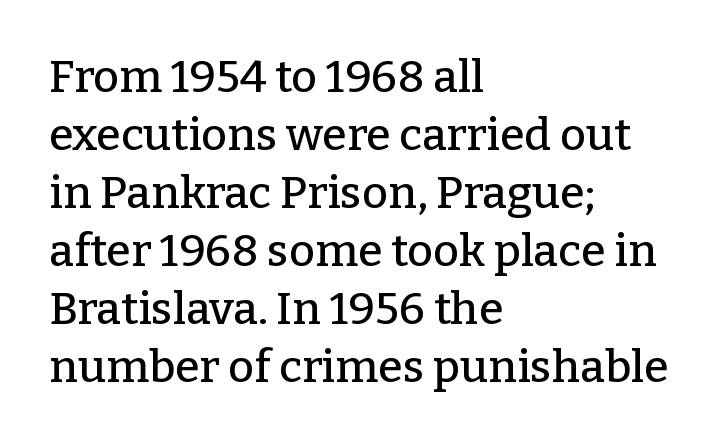
This rendering leaves character spacing at its baseline value. This rendering employs a face with finishing strokes, i.e., a serif. Character widths vary here, with narrow letters taking less room than wide ones. Line starts are locked; line ends wander. Letters rest on an invisible, unmarked baseline.
